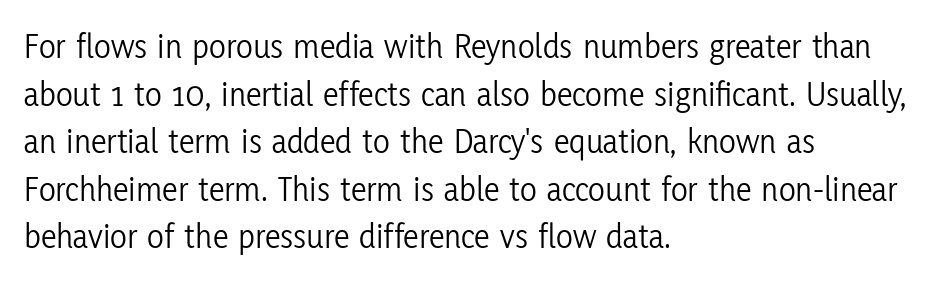
Q: Is the text bold? A: No.
Q: Is the text italic (slanted)? A: No, it is upright.
Q: Is the typeface a serif or a sans-serif typeface? A: Sans-serif.
Q: Is the text underlined? A: No.
Q: How is the paragraph aligned? A: Left-aligned.
Q: Is the spacing between letters normal or unusually wide? A: Normal.
Q: Is the spacing between lines tight, normal or loose? A: Normal.
Q: Width (condensed, normal, or wide)? A: Condensed.
Q: Stroke contrast? A: Low.
Q: x-height? A: Medium.
Q: Monospaced? A: No.
